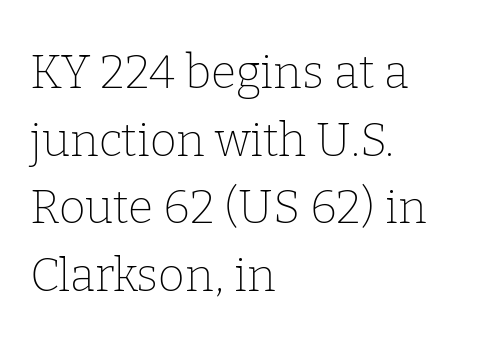
The lines are quadded left. The baseline area is clear. Between one letter and the next there's only the usual sliver of space. Compared with a typical body face, this is equally light or lighter still. Rendered with straight, roman letterforms. These lines are rendered in a variable-pitch font.
